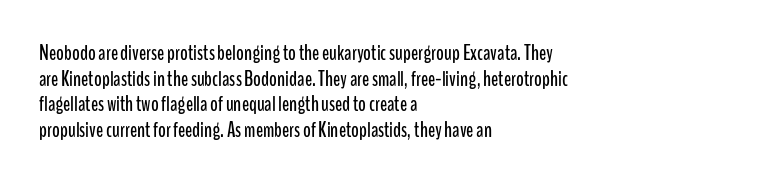
The image shows 21 px text type, upright; set left-aligned, line spacing 1.22x, normal letter spacing, not underlined.
